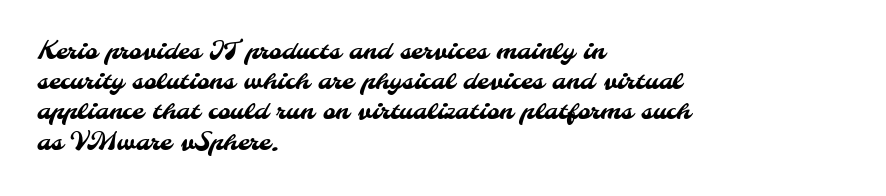
Q: Is the text underlined? A: No.
Q: How is the paragraph aligned? A: Left-aligned.
Q: Is the spacing between letters normal or unusually wide? A: Normal.
Q: Is the spacing between lines tight, normal or loose? A: Normal.
